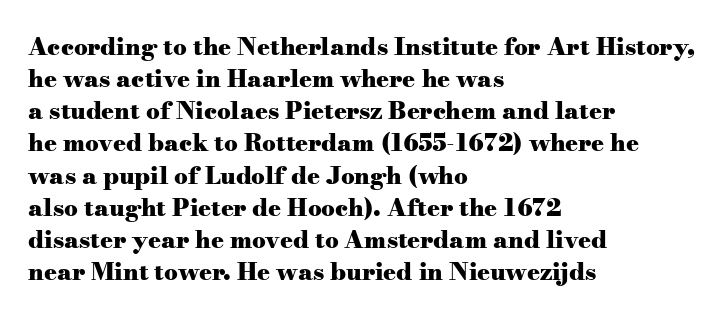
The image shows 24 px bold type, upright; set left-aligned, normal line spacing (1.34x), normal letter spacing, not underlined.
